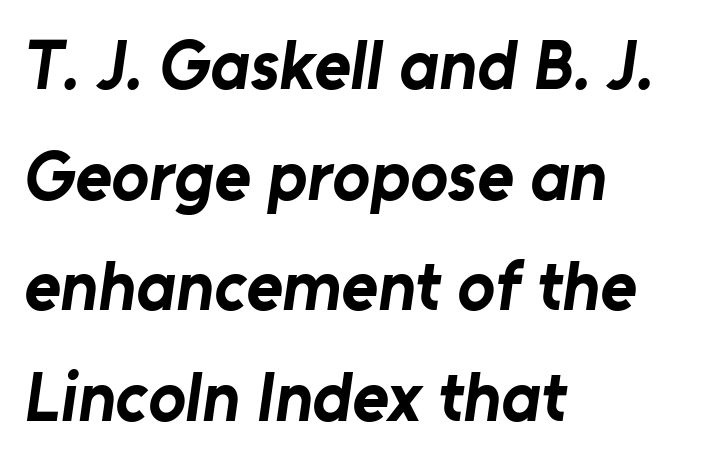
Baseline-to-baseline distance is the conventional proportion of letter height. On the weight axis this lands at bold, roughly 700. Only glyphs here, with clear space below each row. Leftover space on each line is placed entirely after the last word. This rendering leaves character spacing at its baseline value.
